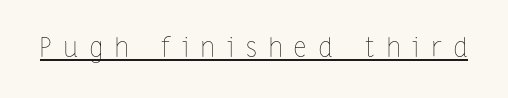
Q: Is the text bold? A: No.
Q: Is the text italic (slanted)? A: No, it is upright.
Q: Is the text underlined? A: Yes.
Q: Is the spacing between letters normal or unusually wide? A: Unusually wide.
